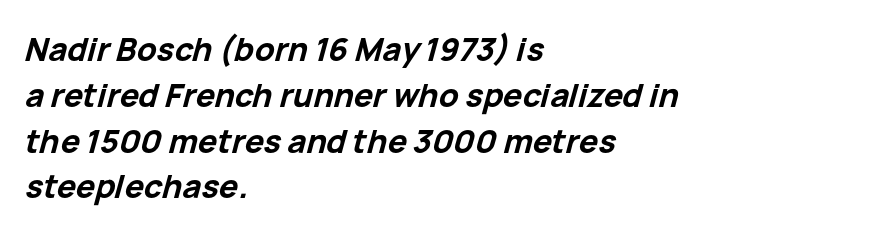
The image shows 32 px bold type, italic (leaning right); set left-aligned, normal line spacing (1.43x), normal letter spacing, not underlined; low stroke contrast and a medium x-height.
